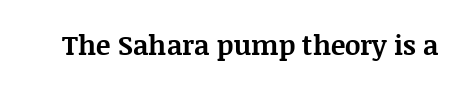
What stands out about the letter spacing? Nothing — it is the standard amount. No italicization has been applied; the sample stays upright. The gap between lines stays unmarked. Thick stems and heavy bowls — unmistakably bold.
